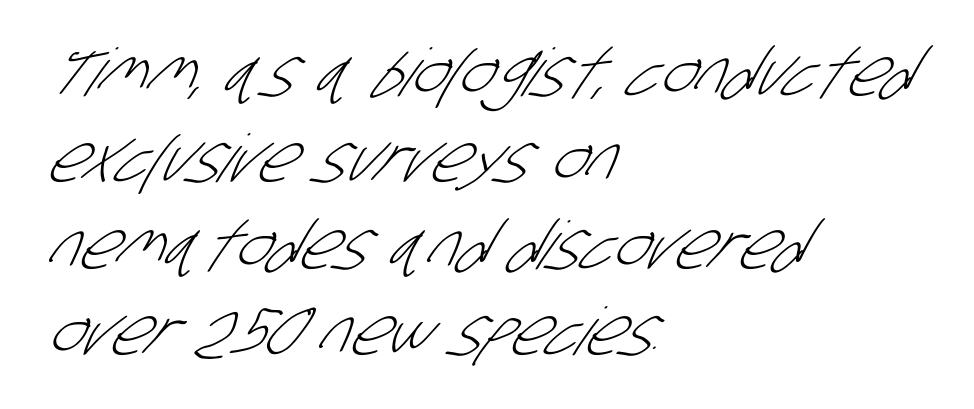
The letters sit at their default tracking, neither squeezed nor spread. Stroke terminals: plain, sans-serif. The string is rendered with underlining switched off. Weight: regular or lighter.
